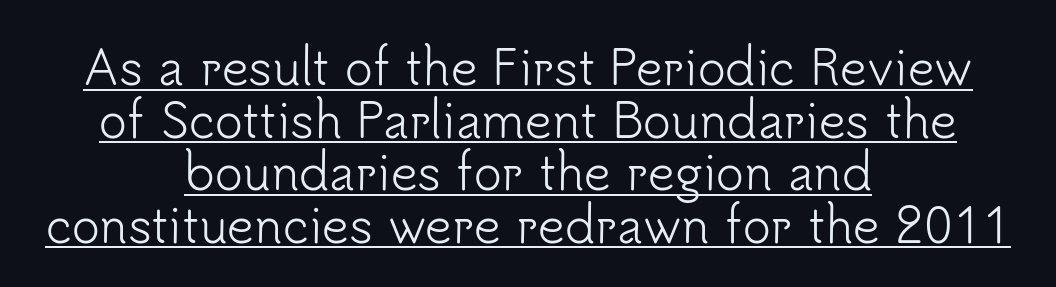
{"serif": "no", "italic": "no", "bold": "no", "weight": "light", "width": "normal", "stroke_contrast": "low", "x_height": "small", "monospaced": "no", "underline": "yes", "align": "center", "line_spacing": "tight", "line_spacing_ratio": 1.12, "letter_spacing": "normal", "letter_spacing_em": 0.0, "glyph_px": 47}
